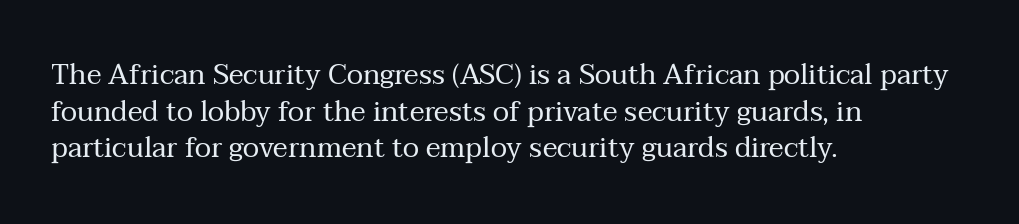
The image shows 28 px regular-weight serif type, upright; set left-aligned, normal line spacing (1.31x), normal letter spacing, not underlined; medium stroke contrast and a medium x-height.
